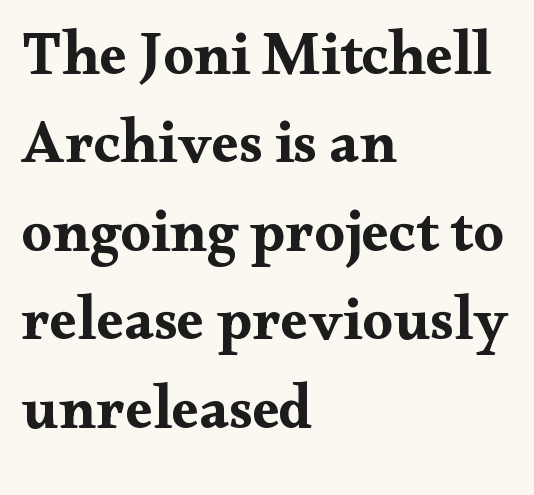
Unlike a clean sans, this face finishes its strokes with serifs. Is the letter spacing exaggerated? No — it looks like the ordinary default. The lettering stays uniformly vertical, giving the passage a roman look. The gap between lines stays unmarked.
